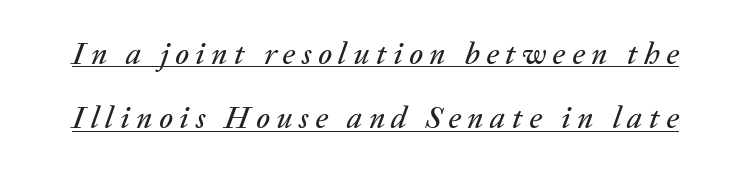
The image shows 31 px text type, italic (leaning right); set loose line spacing (2.08x), unusually wide letter spacing (+0.21 em), underlined; low stroke contrast and a medium x-height.
